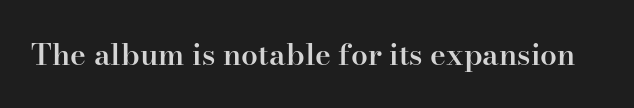
Q: Is the text bold? A: Semi-bold.
Q: Is the text italic (slanted)? A: No, it is upright.
Q: Is the typeface a serif or a sans-serif typeface? A: Serif.
Q: Is the text underlined? A: No.
Q: Is the spacing between letters normal or unusually wide? A: Normal.
Q: Width (condensed, normal, or wide)? A: Normal.
Q: Stroke contrast? A: High.
Q: x-height? A: Small.
Q: Monospaced? A: No.
